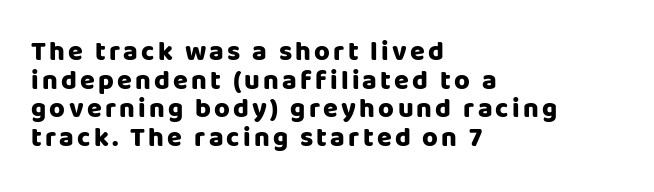
{"italic": "no", "bold": "yes", "underline": "no", "align": "left", "line_spacing": "tight", "line_spacing_ratio": 1.06, "glyph_px": 27}
